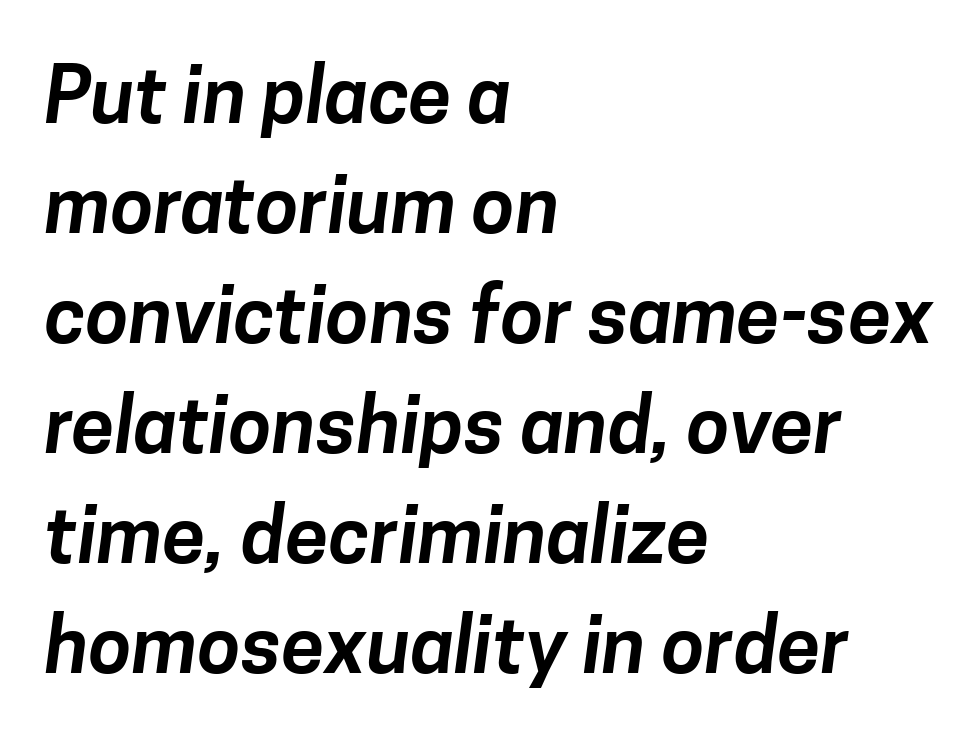
The image shows 78 px sans-serif type; set left-aligned, normal line spacing (1.41x), normal letter spacing, not underlined; low stroke contrast and a medium x-height.
